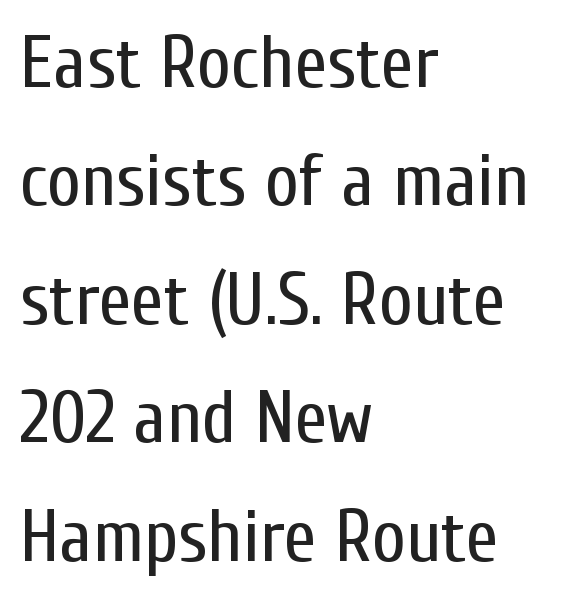
Character widths vary here, with narrow letters taking less room than wide ones. Classification — sans serif. Heft: none added — not bold. The space directly below the letters is spotless.
